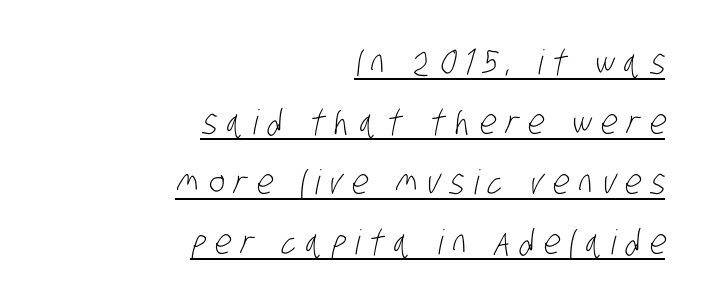
Q: Is the text bold? A: No.
Q: Is the typeface a serif or a sans-serif typeface? A: Sans-serif.
Q: Is the text underlined? A: Yes.
Q: How is the paragraph aligned? A: Right-aligned.
Q: Is the spacing between letters normal or unusually wide? A: Unusually wide.
Q: Width (condensed, normal, or wide)? A: Condensed.
Q: Stroke contrast? A: Low.
Q: x-height? A: Large.
Q: Monospaced? A: No.
